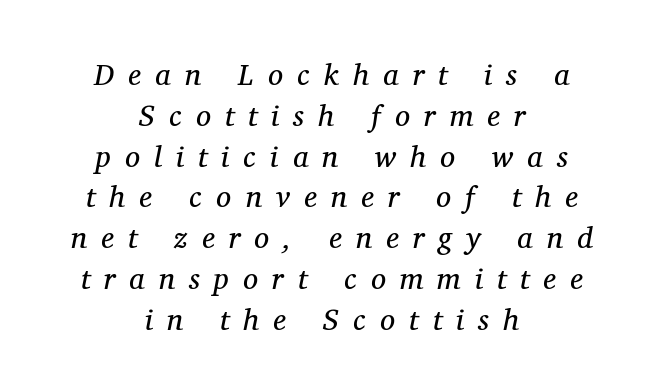
The image shows 30 px regular-weight serif type, italic (leaning right); set centered, normal line spacing (1.36x), unusually wide letter spacing (+0.47 em), not underlined; medium stroke contrast and a medium x-height.
